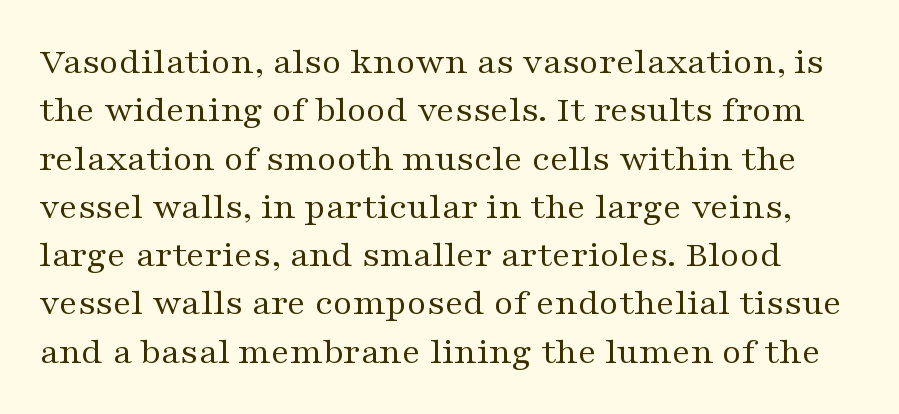
{"serif": "yes", "italic": "no", "bold": "no", "weight": "regular", "width": "wide", "stroke_contrast": "medium", "x_height": "medium", "monospaced": "no", "underline": "no", "line_spacing": "normal", "line_spacing_ratio": 1.27, "letter_spacing": "normal", "letter_spacing_em": 0.0, "glyph_px": 38}
